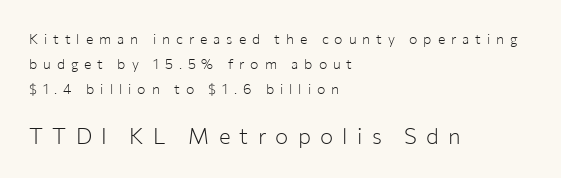
The image shows 22 px text type, upright; set left-aligned, line spacing 1.77x, unusually wide letter spacing (+0.42 em), not underlined; the second (bottom) block is 1.57x larger.
